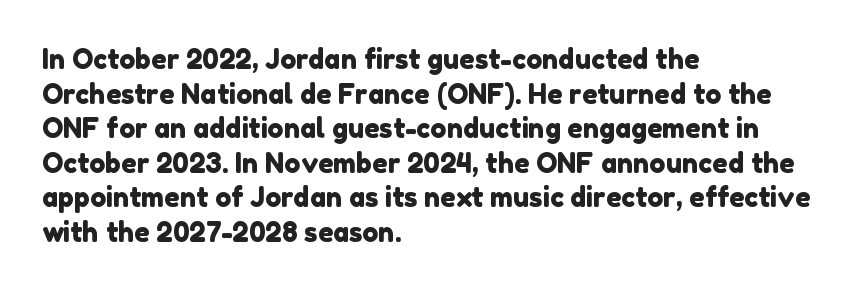
{"underline": "no", "align": "left", "line_spacing": "normal", "line_spacing_ratio": 1.28, "letter_spacing": "normal", "letter_spacing_em": 0.0, "glyph_px": 27}
